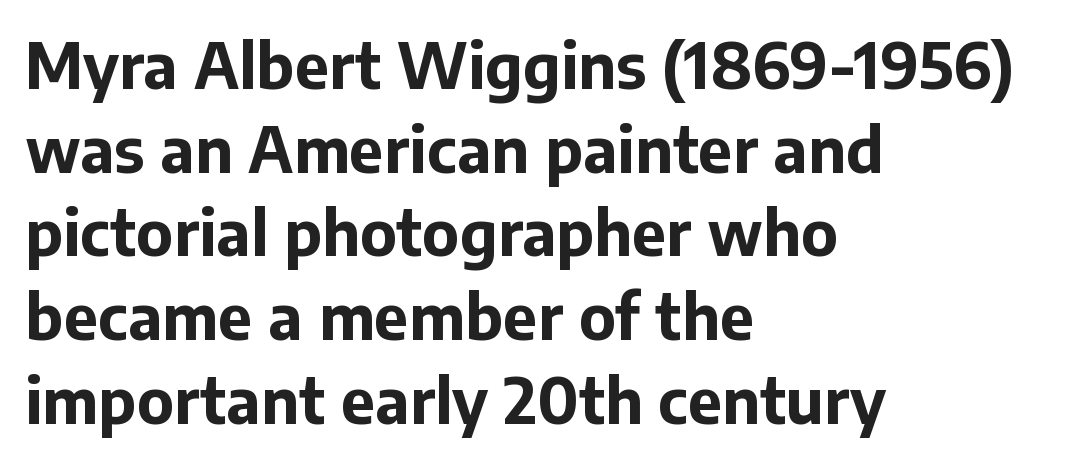
The image shows 62 px bold sans-serif type, upright; set left-aligned, normal line spacing (1.35x), normal letter spacing, not underlined; low stroke contrast and a medium x-height.
